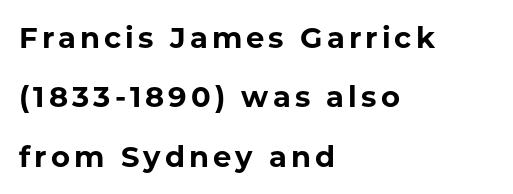
{"serif": "no", "italic": "no", "bold": "yes", "weight": "bold", "width": "normal", "stroke_contrast": "low", "x_height": "medium", "monospaced": "no", "underline": "no", "align": "left", "line_spacing": "loose", "line_spacing_ratio": 2.05, "glyph_px": 29}
